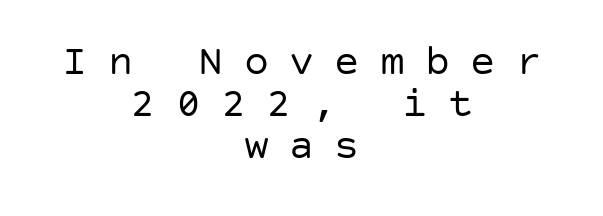
Q: Is the text bold? A: No.
Q: Is the text italic (slanted)? A: No, it is upright.
Q: Is the typeface a serif or a sans-serif typeface? A: Sans-serif.
Q: Is the text underlined? A: No.
Q: How is the paragraph aligned? A: Centered.
Q: Is the spacing between letters normal or unusually wide? A: Unusually wide.
Q: Is the spacing between lines tight, normal or loose? A: Tight.
Q: Width (condensed, normal, or wide)? A: Normal.
Q: Stroke contrast? A: Low.
Q: x-height? A: Large.
